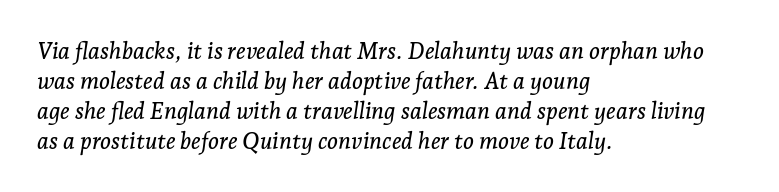
Q: Is the text italic (slanted)? A: Yes, it leans right by about 7 degrees.
Q: Is the text underlined? A: No.
Q: How is the paragraph aligned? A: Left-aligned.
Q: Is the spacing between letters normal or unusually wide? A: Normal.
Q: Is the spacing between lines tight, normal or loose? A: Normal.
